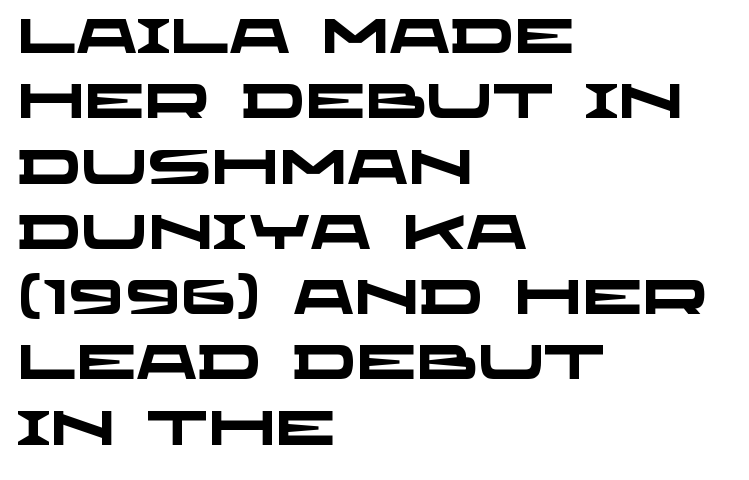
This sample uses a sans-serif face. Every letter is thick-stroked: bold, no question. Interline gaps are of average width in this sample. No word sits above an underline.
